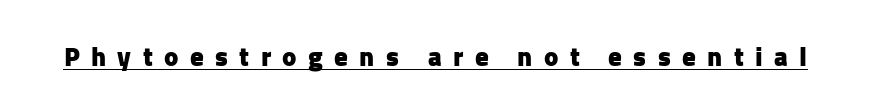
Q: Is the text bold? A: Yes.
Q: Is the text italic (slanted)? A: No, it is upright.
Q: Is the text underlined? A: Yes.
Q: Is the spacing between letters normal or unusually wide? A: Unusually wide.
